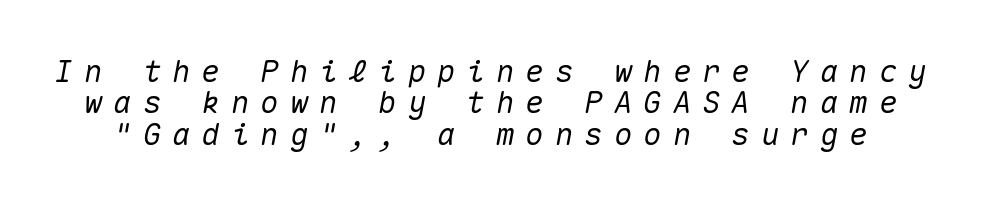
The image shows 31 px text type, italic (leaning right), monospaced; set tight line spacing (1.01x), unusually wide letter spacing (+0.35 em), not underlined; medium stroke contrast and a medium x-height.
